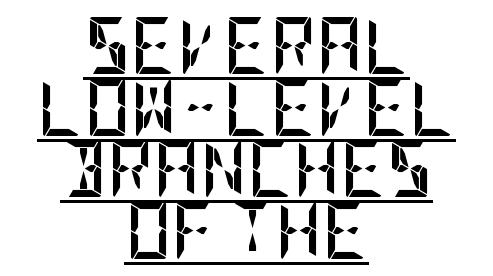
You'd pick this weight for a headline — it's a proper bold. Like a heading marked for emphasis, these lines bear an underscore. The rag falls on both sides of this text block equally. Upright lettering throughout. How are the letters spaced? Ordinarily, with no added tracking.
